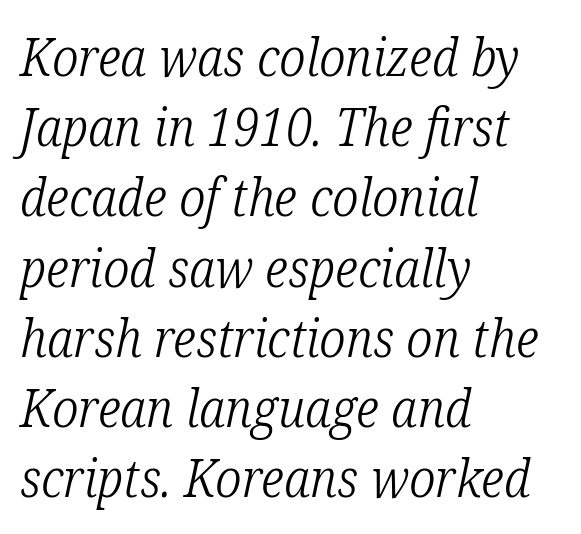
The paragraph has a hard left edge and a soft right edge. The lettering tilts uniformly, giving the passage an italic look. The words here are not underlined. The passage shown is typed in a proportional face where columns would drift. This sample keeps an unexceptional amount of space between lines.
